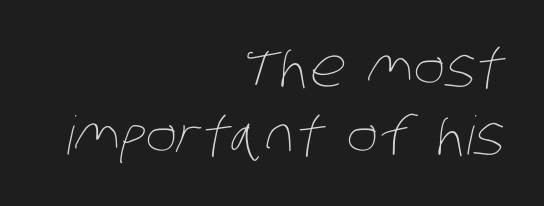
{"bold": "no", "weight": "thin", "width": "condensed", "stroke_contrast": "low", "x_height": "large", "monospaced": "no", "underline": "no", "align": "right", "line_spacing": "normal", "line_spacing_ratio": 1.28, "letter_spacing": "normal", "letter_spacing_em": 0.0, "glyph_px": 53}
